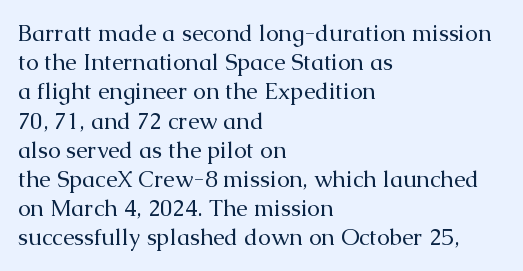
The image shows 23 px text type, upright; set left-aligned, normal line spacing (1.27x), normal letter spacing, not underlined.
